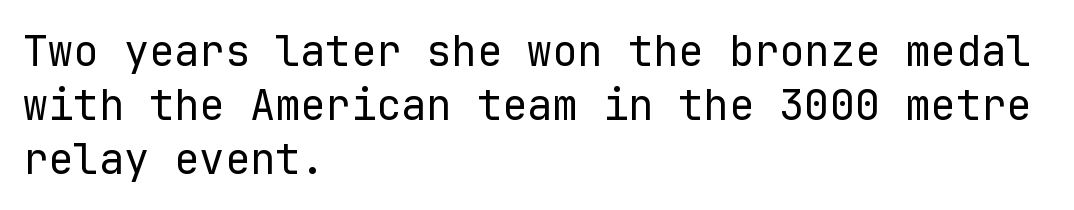
{"serif": "no", "italic": "no", "bold": "no", "weight": "regular", "width": "normal", "stroke_contrast": "low", "x_height": "medium", "monospaced": "yes", "underline": "no", "align": "left", "line_spacing": "normal", "line_spacing_ratio": 1.28, "letter_spacing": "normal", "letter_spacing_em": 0.0, "glyph_px": 42}
